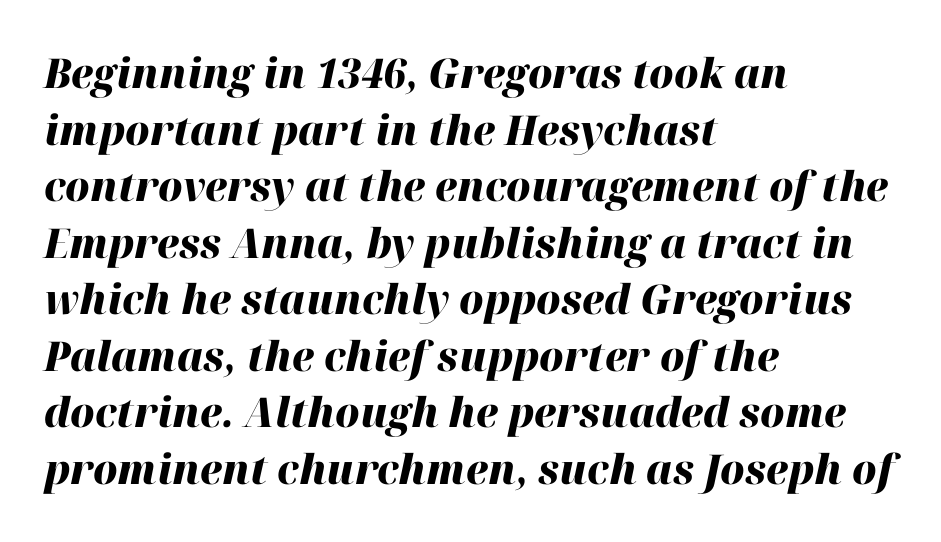
Has an underline been added? It has not. How are the letters spaced? Ordinarily, with no added tracking. Character widths vary here, with narrow letters taking less room than wide ones. Layout note: lines flush left. The sample has been set heavy, in full bold.
